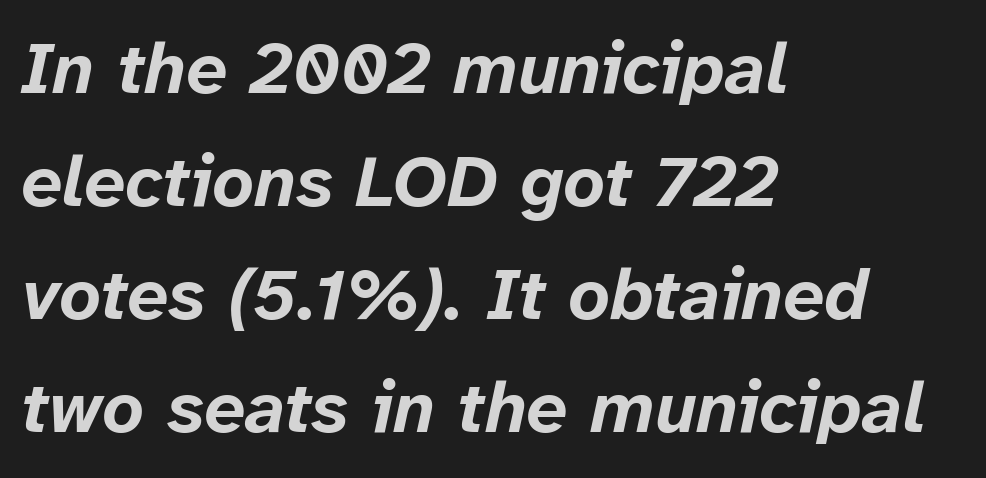
{"italic": "yes", "lean": "right", "slant_degrees": 12, "bold": "yes", "weight": "bold", "width": "normal", "stroke_contrast": "low", "x_height": "medium", "monospaced": "no", "underline": "no", "align": "left", "line_spacing": "normal", "line_spacing_ratio": 1.55, "letter_spacing": "normal", "letter_spacing_em": 0.0, "glyph_px": 73}
